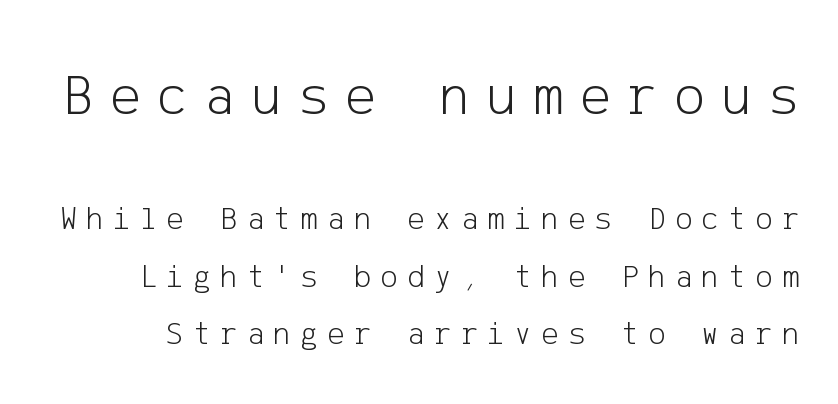
The image shows 58 px light sans-serif type, upright; set line spacing 1.74x, unusually wide letter spacing (+0.28 em), not underlined; the first (top) block is 1.76x larger; low stroke contrast and a medium x-height.
